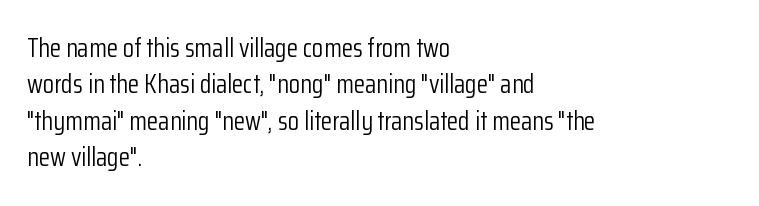
The image shows 26 px text type, upright; set left-aligned, normal line spacing (1.4x), normal letter spacing, not underlined.
